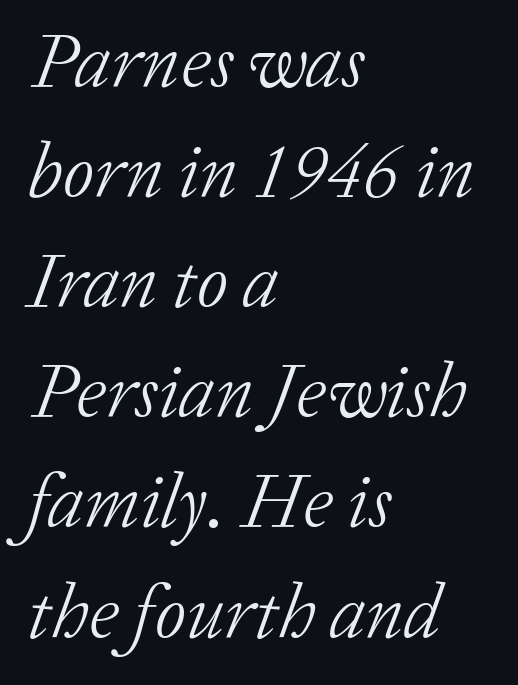
{"serif": "yes", "italic": "yes", "lean": "right", "slant_degrees": 20, "bold": "no", "weight": "light", "width": "normal", "stroke_contrast": "low", "x_height": "medium", "monospaced": "no", "underline": "no", "align": "left", "line_spacing": "normal", "line_spacing_ratio": 1.43, "letter_spacing": "normal", "letter_spacing_em": 0.0, "glyph_px": 77}
